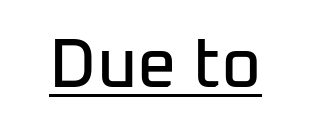
Note the varied advance widths — an 'i' is clearly narrower than an 'm'. The letterforms sit shoulder to shoulder at normal distance. Underlined type. Style check: upright.
